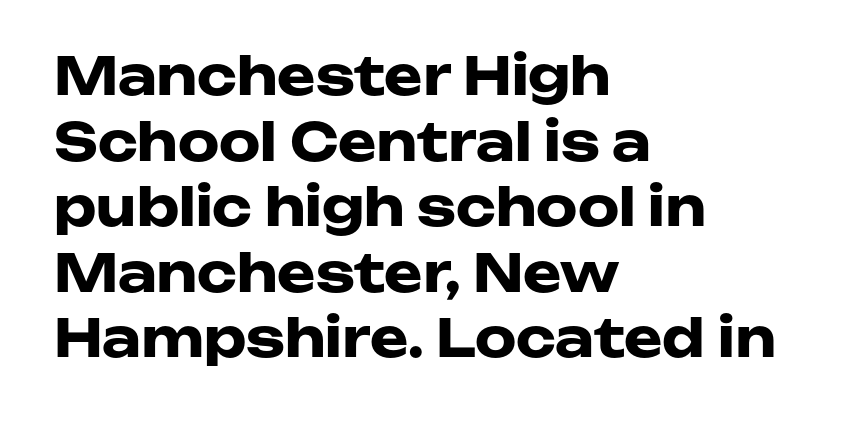
Q: Is the text bold? A: Yes.
Q: Is the text italic (slanted)? A: No, it is upright.
Q: Is the typeface a serif or a sans-serif typeface? A: Sans-serif.
Q: Is the text underlined? A: No.
Q: How is the paragraph aligned? A: Left-aligned.
Q: Is the spacing between letters normal or unusually wide? A: Normal.
Q: Is the spacing between lines tight, normal or loose? A: Normal.
Q: Width (condensed, normal, or wide)? A: Wide.
Q: Stroke contrast? A: Low.
Q: x-height? A: Medium.
Q: Monospaced? A: No.
